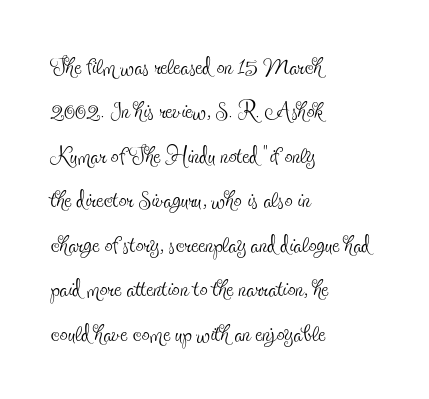
Q: Is the text bold? A: No.
Q: Is the typeface a serif or a sans-serif typeface? A: Serif.
Q: Is the text underlined? A: No.
Q: How is the paragraph aligned? A: Left-aligned.
Q: Is the spacing between letters normal or unusually wide? A: Normal.
Q: Is the spacing between lines tight, normal or loose? A: Normal.
Q: Width (condensed, normal, or wide)? A: Condensed.
Q: x-height? A: Small.
Q: Monospaced? A: No.
